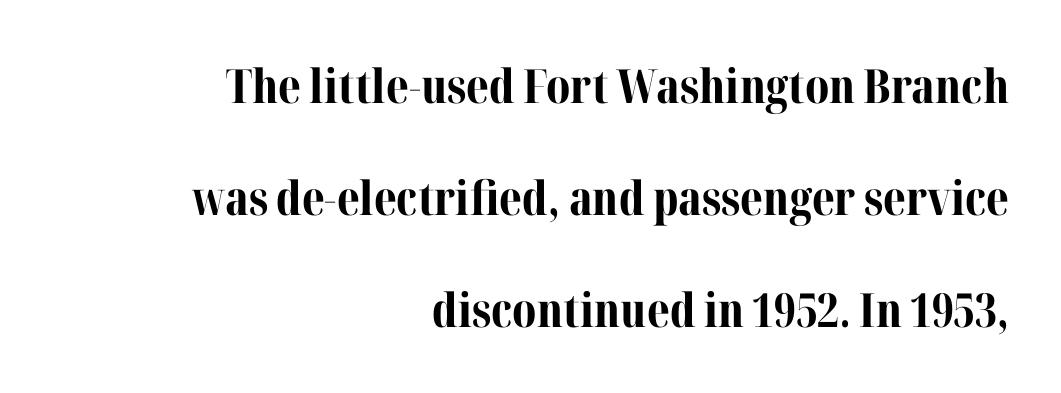
Students, this is bold: see how much ink each stroke carries. Little horizontal feet cap the strokes, marking this as serif type. Is the letter spacing exaggerated? No — it looks like the ordinary default. Vertical spacing — loose.
